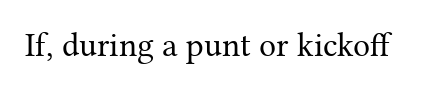
The image shows 34 px regular-weight serif type, upright; set normal letter spacing, not underlined; medium stroke contrast and a medium x-height.
